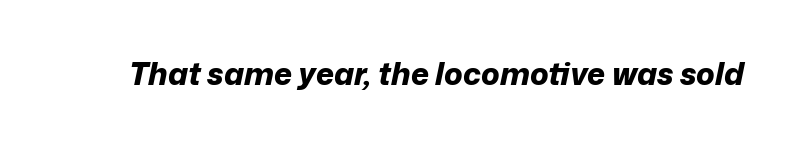
{"italic": "yes", "lean": "right", "slant_degrees": 12, "bold": "yes", "weight": "bold", "width": "normal", "stroke_contrast": "low", "x_height": "medium", "monospaced": "no", "underline": "no", "letter_spacing": "normal", "letter_spacing_em": 0.0, "glyph_px": 31}
